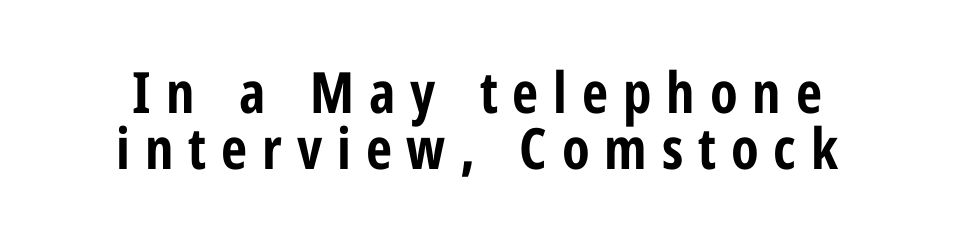
Between one letter and the next there's a generous, obvious gap. Decoration check: the copy has no underline. Weight check: bold — yes, fully. Leading: reduced.
